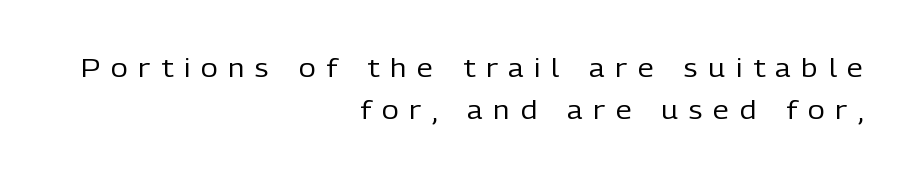
The passage is arranged like a letterhead date or caption credit — flush right. This sample uses an upright cut, with every glyph sitting square on the baseline. Notice how descenders clear the ascenders below comfortably — that's standard leading. Descenders hang freely into open space.
